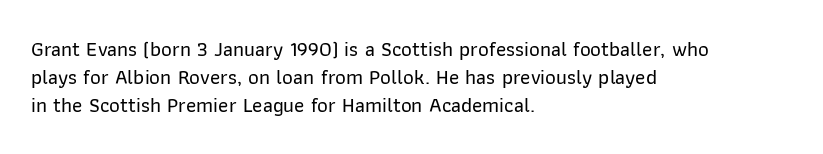
Q: Is the text italic (slanted)? A: No, it is upright.
Q: Is the text underlined? A: No.
Q: How is the paragraph aligned? A: Left-aligned.
Q: Is the spacing between letters normal or unusually wide? A: Normal.
Q: Is the spacing between lines tight, normal or loose? A: Normal.
